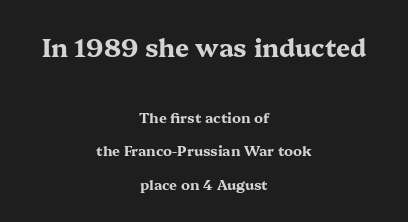
Q: Is the text bold? A: Yes.
Q: Is the text italic (slanted)? A: No, it is upright.
Q: Is the text underlined? A: No.
Q: How is the paragraph aligned? A: Centered.
Q: Is the spacing between letters normal or unusually wide? A: Normal.
Q: Is the spacing between lines tight, normal or loose? A: Loose.
Q: Which block of text is set in a larger size, the first (top) or the second (bottom)? A: The first (top) one.
